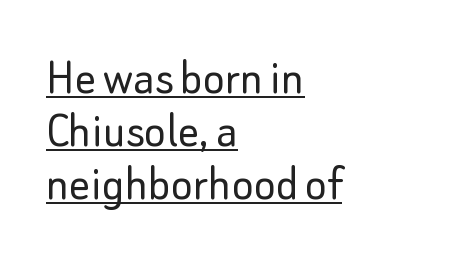
Q: Is the text bold? A: No.
Q: Is the text italic (slanted)? A: No, it is upright.
Q: Is the typeface a serif or a sans-serif typeface? A: Sans-serif.
Q: Is the text underlined? A: Yes.
Q: How is the paragraph aligned? A: Left-aligned.
Q: Is the spacing between letters normal or unusually wide? A: Normal.
Q: Is the spacing between lines tight, normal or loose? A: Tight.
Q: Width (condensed, normal, or wide)? A: Normal.
Q: Stroke contrast? A: Low.
Q: x-height? A: Small.
Q: Monospaced? A: No.
